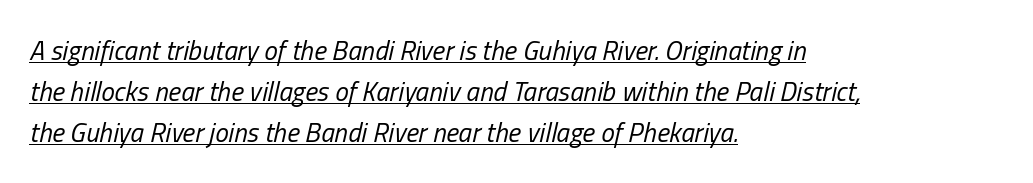
The image shows 27 px text type, italic (leaning right); set left-aligned, normal line spacing (1.52x), normal letter spacing, underlined.
